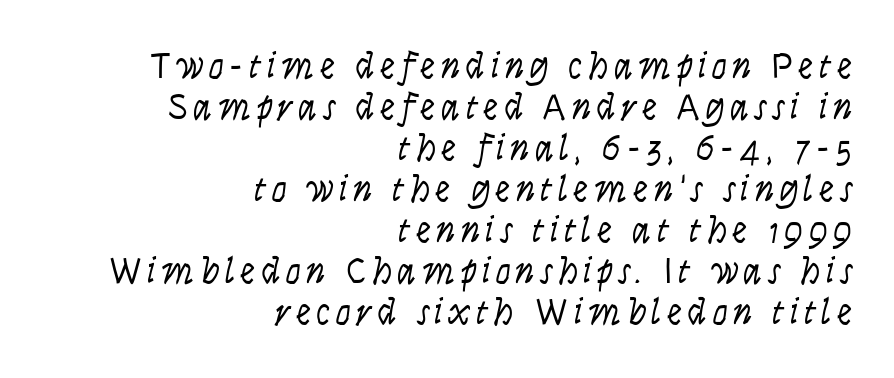
Q: Is the text bold? A: No.
Q: Is the text italic (slanted)? A: Yes.
Q: Is the typeface a serif or a sans-serif typeface? A: Sans-serif.
Q: Is the text underlined? A: No.
Q: How is the paragraph aligned? A: Right-aligned.
Q: Is the spacing between lines tight, normal or loose? A: Tight.
Q: Width (condensed, normal, or wide)? A: Condensed.
Q: Stroke contrast? A: Low.
Q: x-height? A: Large.
Q: Monospaced? A: No.
